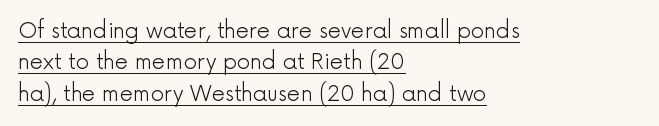
Posture: straight, roman, zero tilt. The specimen includes a rule beneath the text block's lines. A typesetter would call this leading conventional body-copy spacing. The letters sit at their default tracking, neither squeezed nor spread.
